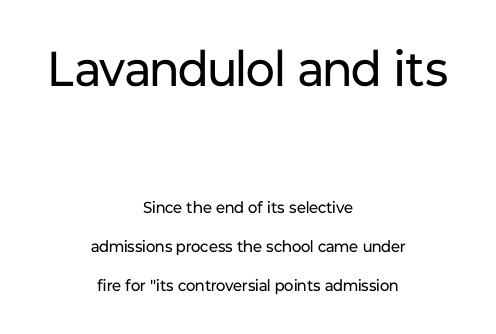
Q: Is the text bold? A: No.
Q: Is the text italic (slanted)? A: No, it is upright.
Q: Is the typeface a serif or a sans-serif typeface? A: Sans-serif.
Q: Is the text underlined? A: No.
Q: How is the paragraph aligned? A: Centered.
Q: Is the spacing between letters normal or unusually wide? A: Normal.
Q: Is the spacing between lines tight, normal or loose? A: Loose.
Q: Which block of text is set in a larger size, the first (top) or the second (bottom)? A: The first (top) one.
Q: Width (condensed, normal, or wide)? A: Normal.
Q: Stroke contrast? A: Low.
Q: x-height? A: Medium.
Q: Monospaced? A: No.
